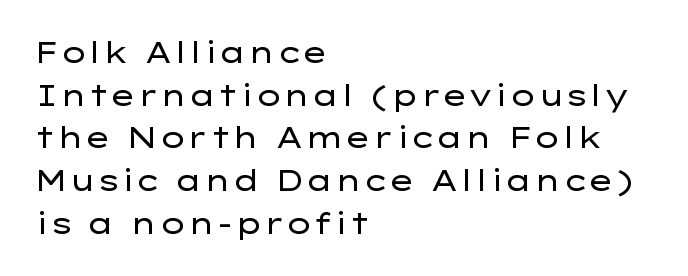
Q: Is the text bold? A: No.
Q: Is the text italic (slanted)? A: No, it is upright.
Q: Is the typeface a serif or a sans-serif typeface? A: Sans-serif.
Q: Is the text underlined? A: No.
Q: How is the paragraph aligned? A: Left-aligned.
Q: Is the spacing between letters normal or unusually wide? A: Normal.
Q: Is the spacing between lines tight, normal or loose? A: Normal.
Q: Width (condensed, normal, or wide)? A: Wide.
Q: Stroke contrast? A: Low.
Q: x-height? A: Medium.
Q: Monospaced? A: No.
